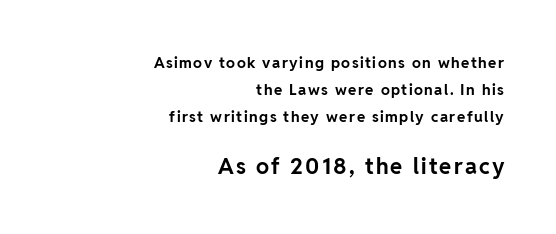
Q: Is the text bold? A: Yes.
Q: Is the text italic (slanted)? A: No, it is upright.
Q: Is the text underlined? A: No.
Q: How is the paragraph aligned? A: Right-aligned.
Q: Which block of text is set in a larger size, the first (top) or the second (bottom)? A: The second (bottom) one.
